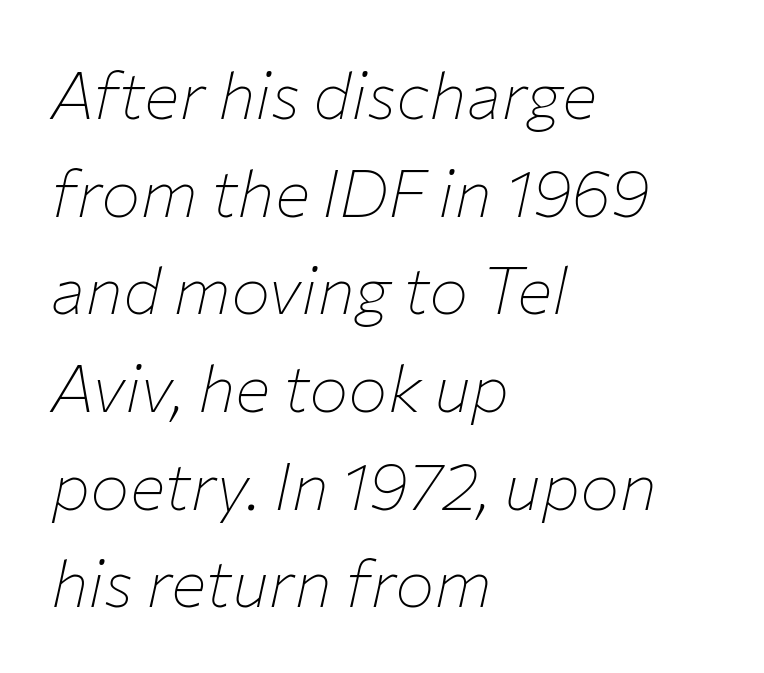
Q: Is the text bold? A: No.
Q: Is the text italic (slanted)? A: Yes, it leans right by about 12 degrees.
Q: Is the text underlined? A: No.
Q: How is the paragraph aligned? A: Left-aligned.
Q: Is the spacing between letters normal or unusually wide? A: Normal.
Q: Is the spacing between lines tight, normal or loose? A: Normal.
Q: Width (condensed, normal, or wide)? A: Normal.
Q: Stroke contrast? A: Low.
Q: x-height? A: Medium.
Q: Monospaced? A: No.
